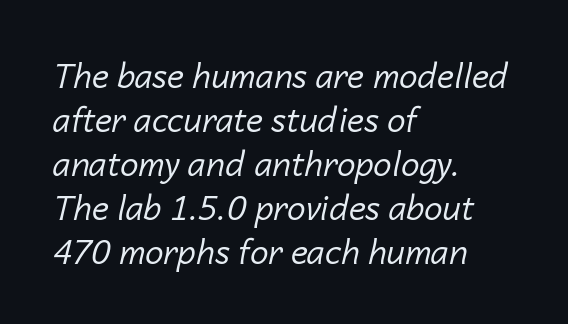
Proportional: the letters do not fall into vertical columns. This sample uses an oblique cut, with every glyph tilted off the vertical. Each row of text sits above clean, open space. How are the letters spaced? Ordinarily, with no added tracking.
